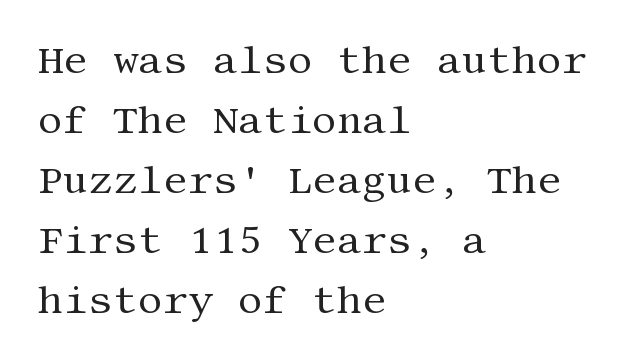
Q: Is the text bold? A: No.
Q: Is the text italic (slanted)? A: No, it is upright.
Q: Is the typeface a serif or a sans-serif typeface? A: Serif.
Q: Is the text underlined? A: No.
Q: How is the paragraph aligned? A: Left-aligned.
Q: Is the spacing between letters normal or unusually wide? A: Normal.
Q: Is the spacing between lines tight, normal or loose? A: Normal.
Q: Width (condensed, normal, or wide)? A: Normal.
Q: Stroke contrast? A: Medium.
Q: x-height? A: Large.
